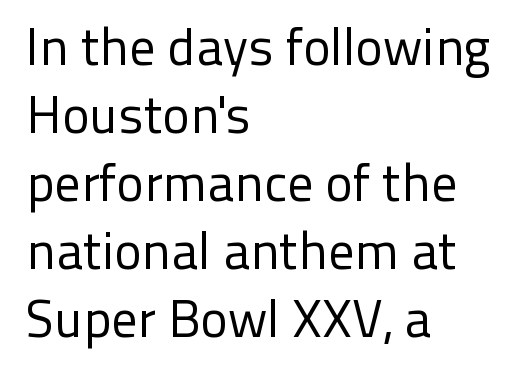
The image shows 52 px regular-weight sans-serif type, upright; set left-aligned, normal line spacing (1.31x), normal letter spacing, not underlined; low stroke contrast and a medium x-height.
